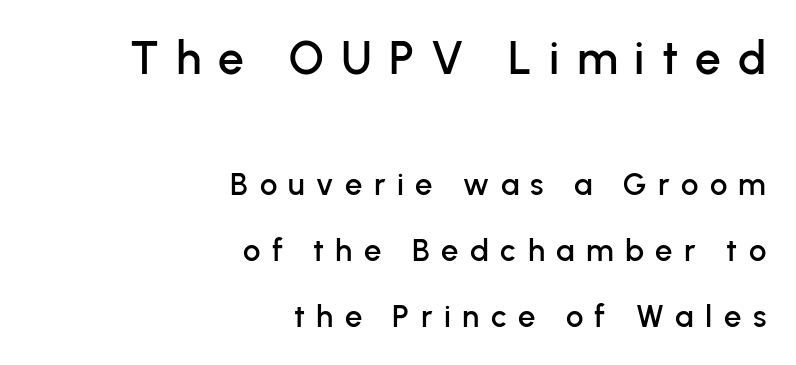
{"serif": "no", "italic": "no", "width": "normal", "stroke_contrast": "low", "x_height": "medium", "monospaced": "no", "underline": "no", "align": "right", "line_spacing": "loose", "line_spacing_ratio": 2.13, "letter_spacing": "wide", "letter_spacing_em": 0.37, "larger_block": "first", "size_ratio": 1.48, "glyph_px": 46}
